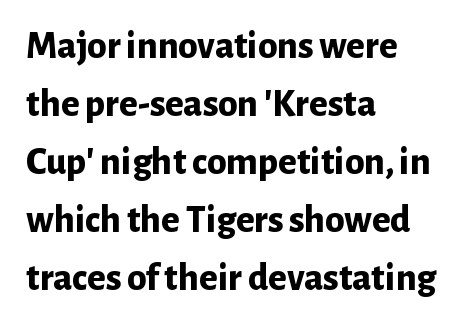
{"serif": "no", "italic": "no", "bold": "yes", "weight": "bold", "width": "normal", "stroke_contrast": "low", "x_height": "medium", "monospaced": "no", "underline": "no", "align": "left", "line_spacing": "normal", "line_spacing_ratio": 1.49, "letter_spacing": "normal", "letter_spacing_em": 0.0, "glyph_px": 39}
